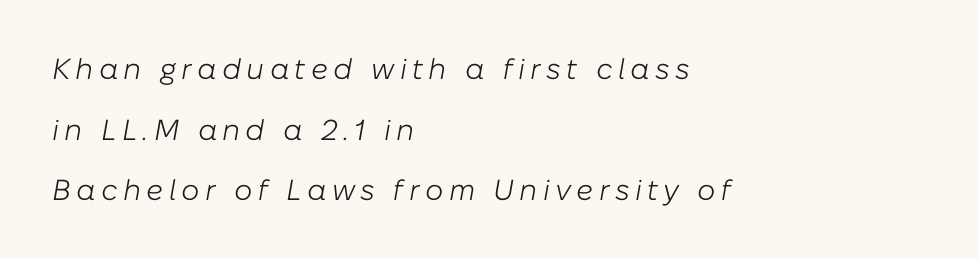
Q: Is the text bold? A: No.
Q: Is the text italic (slanted)? A: Yes, it leans right by about 10 degrees.
Q: Is the text underlined? A: No.
Q: How is the paragraph aligned? A: Left-aligned.
Q: Is the spacing between lines tight, normal or loose? A: Loose.
Q: Width (condensed, normal, or wide)? A: Normal.
Q: Stroke contrast? A: Low.
Q: x-height? A: Medium.
Q: Monospaced? A: No.
